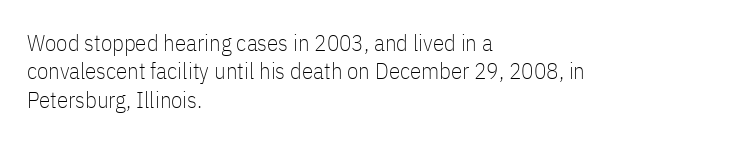
{"italic": "no", "bold": "no", "underline": "no", "align": "left", "line_spacing_ratio": 1.23, "letter_spacing": "normal", "letter_spacing_em": 0.0, "glyph_px": 23}
